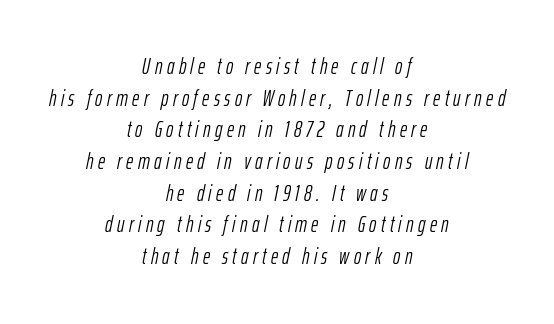
{"italic": "yes", "lean": "right", "slant_degrees": 12, "bold": "no", "underline": "no", "align": "center", "line_spacing": "normal", "line_spacing_ratio": 1.44, "letter_spacing": "wide", "letter_spacing_em": 0.2, "glyph_px": 22}
